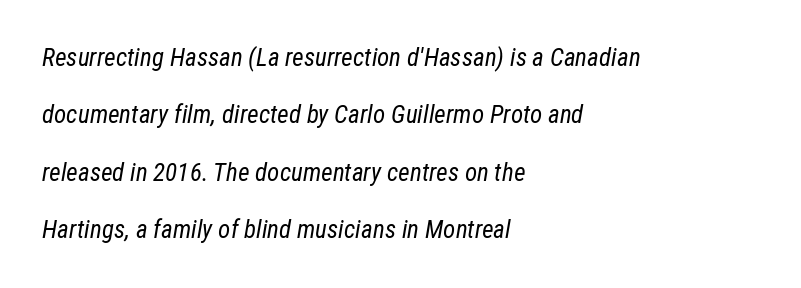
The image shows 25 px text type, italic (leaning right); set left-aligned, loose line spacing (2.3x), normal letter spacing, not underlined.
